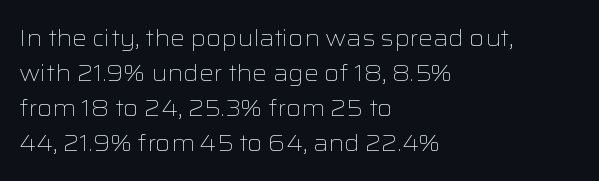
The image shows 23 px text type, upright; set left-aligned, normal line spacing (1.52x), normal letter spacing, not underlined.
